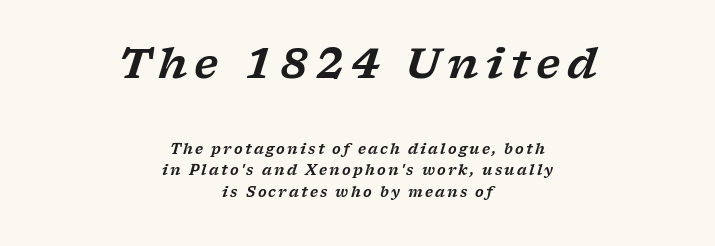
The compositor balanced each line on the midline. The whole block is typeset with a tilt. You could not count columns in this text — the font is proportionally spaced. The characters display serif detailing at their extremities. Underlining? Definitely not there.
